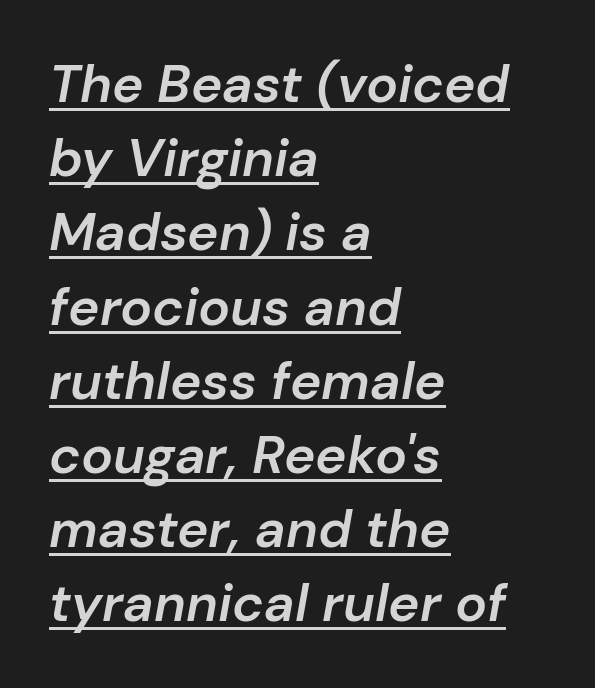
The image shows 53 px semibold type, italic (leaning right); set left-aligned, normal line spacing (1.4x), normal letter spacing, underlined; low stroke contrast and a medium x-height.
